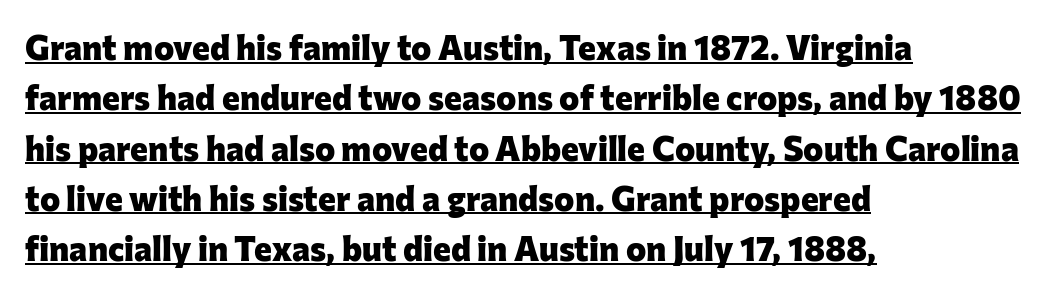
Where is the straight margin? On the left. The string is rendered with underlining switched on. Emphasis by weight is at full strength: bold. Note the varied advance widths — an 'i' is clearly narrower than an 'm'.
